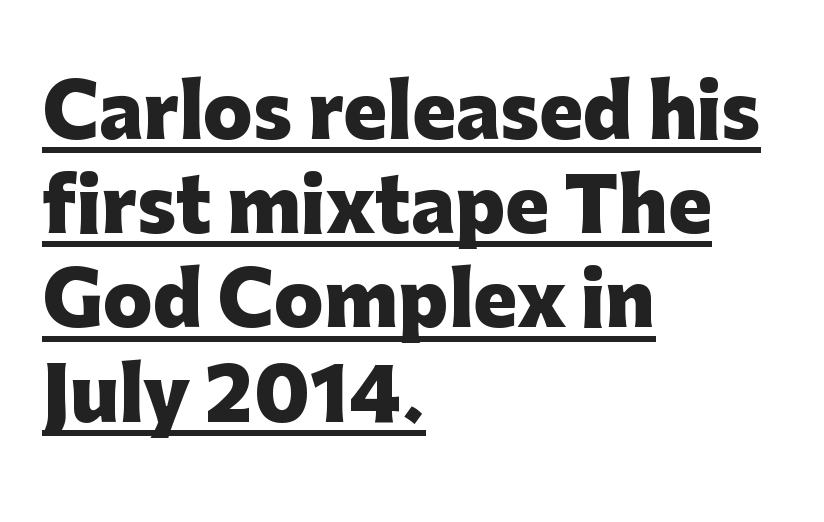
Q: Is the text bold? A: Yes.
Q: Is the text italic (slanted)? A: No, it is upright.
Q: Is the typeface a serif or a sans-serif typeface? A: Sans-serif.
Q: Is the text underlined? A: Yes.
Q: How is the paragraph aligned? A: Left-aligned.
Q: Is the spacing between letters normal or unusually wide? A: Normal.
Q: Is the spacing between lines tight, normal or loose? A: Normal.
Q: Width (condensed, normal, or wide)? A: Normal.
Q: Stroke contrast? A: Low.
Q: x-height? A: Medium.
Q: Monospaced? A: No.
